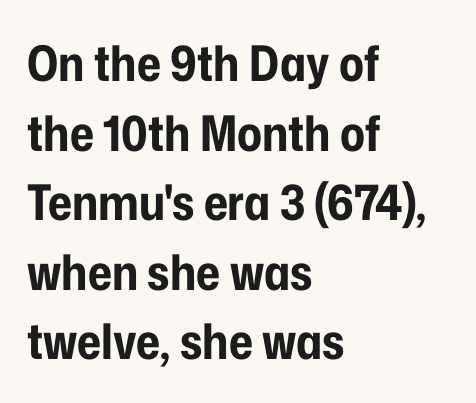
{"serif": "no", "italic": "no", "bold": "yes", "weight": "bold", "width": "condensed", "stroke_contrast": "low", "x_height": "medium", "monospaced": "no", "underline": "no", "align": "left", "line_spacing": "normal", "line_spacing_ratio": 1.42, "letter_spacing": "normal", "letter_spacing_em": 0.0, "glyph_px": 49}
